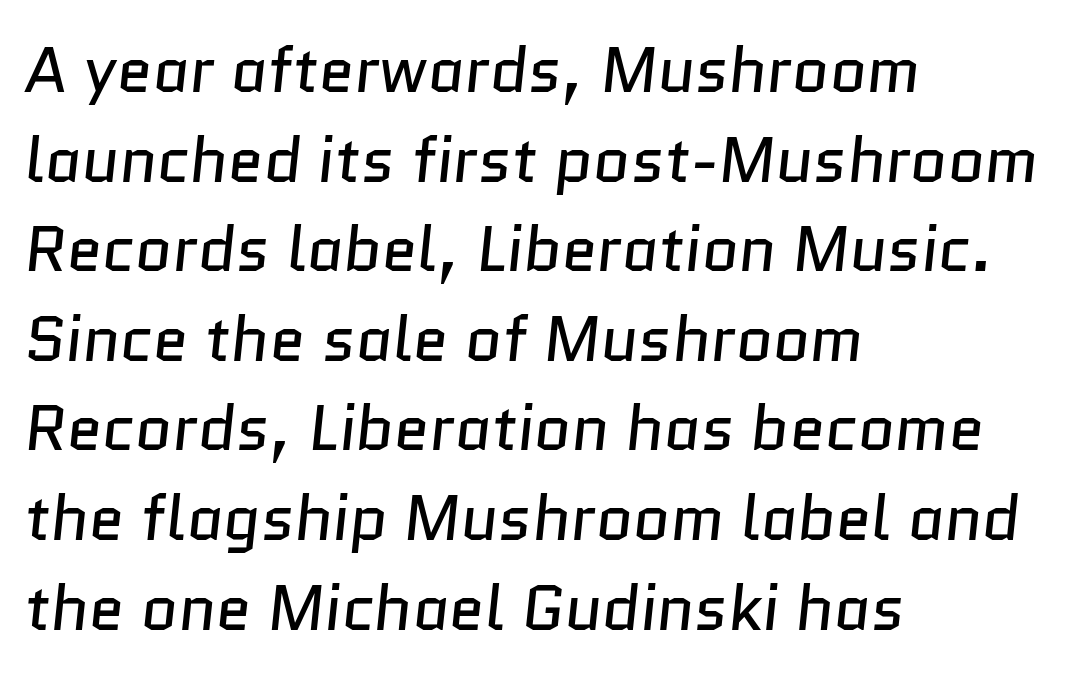
{"serif": "no", "bold": "no", "weight": "regular", "width": "normal", "stroke_contrast": "low", "x_height": "medium", "monospaced": "no", "underline": "no", "align": "left", "line_spacing": "normal", "line_spacing_ratio": 1.4, "letter_spacing": "normal", "letter_spacing_em": 0.0, "glyph_px": 64}
